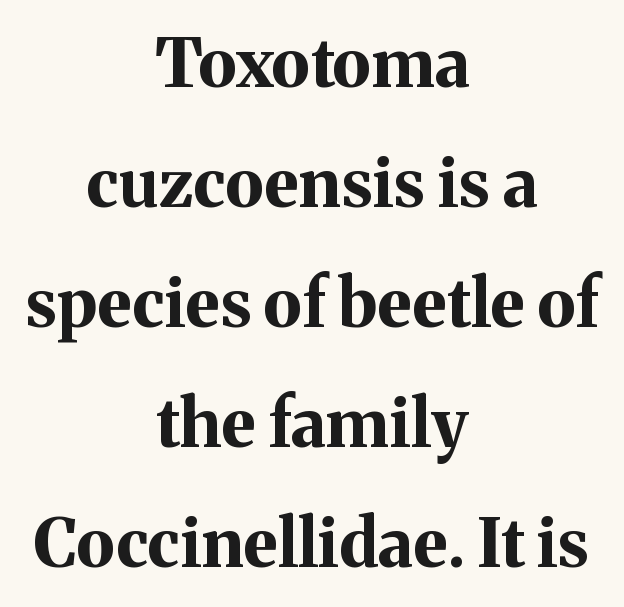
The image shows 67 px bold serif type, upright; set centered, line spacing 1.79x, normal letter spacing, not underlined; medium stroke contrast and a medium x-height.
